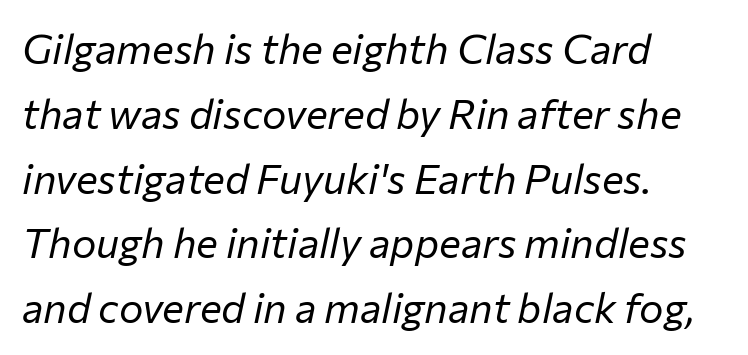
The image shows 41 px regular-weight type, italic (leaning right); set left-aligned, normal line spacing (1.58x), normal letter spacing, not underlined; low stroke contrast and a medium x-height.
